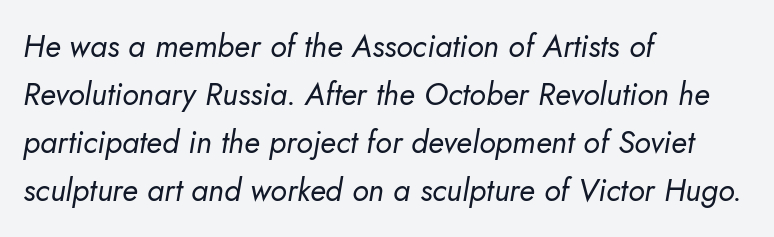
Q: Is the text bold? A: No.
Q: Is the text italic (slanted)? A: Yes, it leans right by about 10 degrees.
Q: Is the text underlined? A: No.
Q: How is the paragraph aligned? A: Left-aligned.
Q: Is the spacing between letters normal or unusually wide? A: Normal.
Q: Is the spacing between lines tight, normal or loose? A: Normal.
Q: Width (condensed, normal, or wide)? A: Normal.
Q: Stroke contrast? A: Low.
Q: x-height? A: Small.
Q: Monospaced? A: No.
